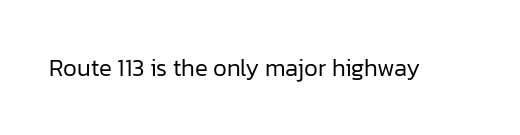
Q: Is the text bold? A: No.
Q: Is the text italic (slanted)? A: No, it is upright.
Q: Is the text underlined? A: No.
Q: Is the spacing between letters normal or unusually wide? A: Normal.
